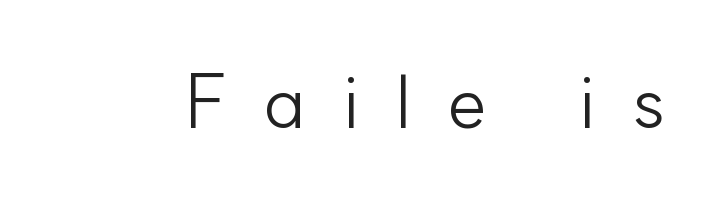
{"serif": "no", "italic": "no", "bold": "no", "weight": "light", "width": "normal", "stroke_contrast": "low", "x_height": "small", "monospaced": "no", "underline": "no", "letter_spacing": "wide", "letter_spacing_em": 0.48, "glyph_px": 76}
